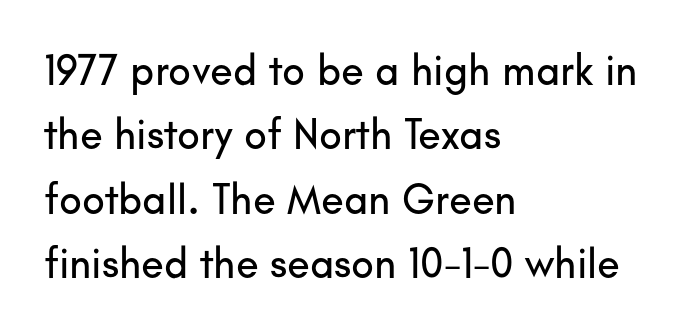
Q: Is the text italic (slanted)? A: No, it is upright.
Q: Is the typeface a serif or a sans-serif typeface? A: Sans-serif.
Q: Is the text underlined? A: No.
Q: How is the paragraph aligned? A: Left-aligned.
Q: Is the spacing between letters normal or unusually wide? A: Normal.
Q: Is the spacing between lines tight, normal or loose? A: Normal.
Q: Width (condensed, normal, or wide)? A: Normal.
Q: Stroke contrast? A: Low.
Q: x-height? A: Small.
Q: Monospaced? A: No.
